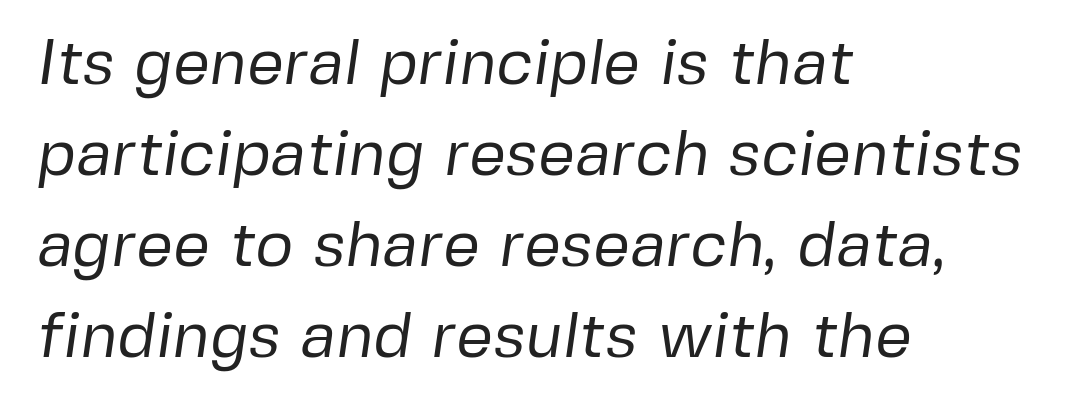
The image shows 65 px regular-weight sans-serif type; set left-aligned, normal line spacing (1.4x), normal letter spacing, not underlined; low stroke contrast and a medium x-height.
